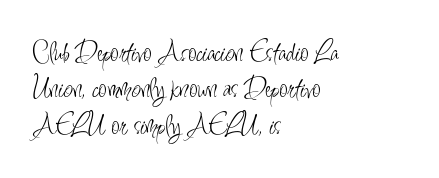
{"serif": "no", "bold": "no", "weight": "light", "width": "condensed", "stroke_contrast": "low", "x_height": "small", "monospaced": "no", "underline": "no", "align": "left", "line_spacing_ratio": 1.21, "letter_spacing": "normal", "letter_spacing_em": 0.0, "glyph_px": 30}
